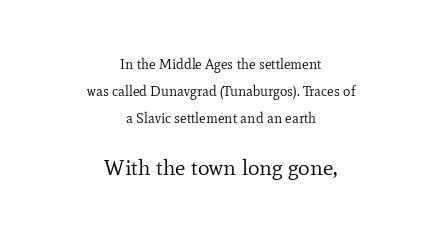
Q: Is the text bold? A: No.
Q: Is the text italic (slanted)? A: No, it is upright.
Q: Is the text underlined? A: No.
Q: How is the paragraph aligned? A: Centered.
Q: Is the spacing between letters normal or unusually wide? A: Normal.
Q: Is the spacing between lines tight, normal or loose? A: Loose.
Q: Which block of text is set in a larger size, the first (top) or the second (bottom)? A: The second (bottom) one.
